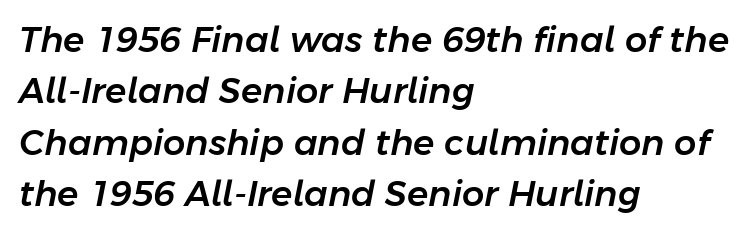
The image shows 35 px text type, italic (leaning right); set left-aligned, normal line spacing (1.47x), normal letter spacing, not underlined; low stroke contrast and a medium x-height.
